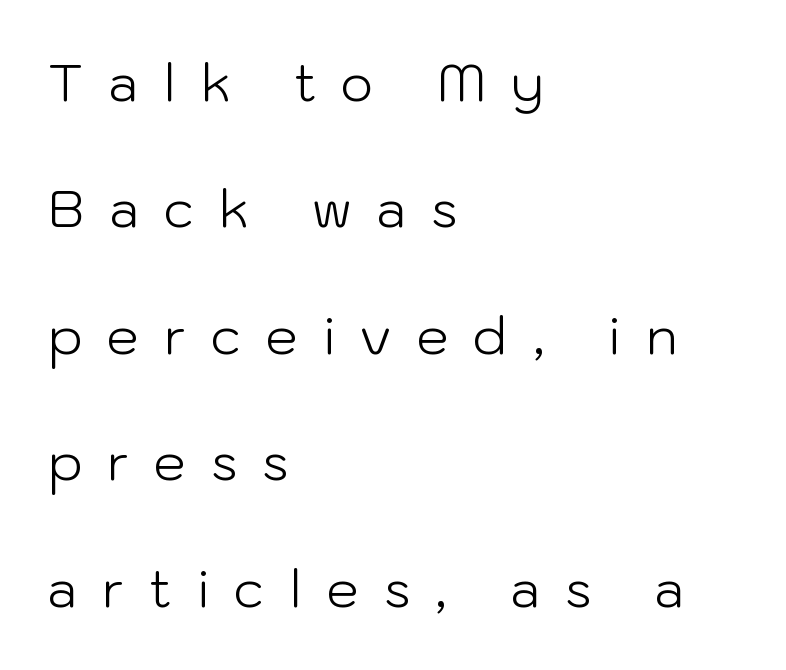
{"serif": "no", "italic": "no", "bold": "no", "weight": "light", "width": "normal", "stroke_contrast": "low", "x_height": "medium", "monospaced": "no", "underline": "no", "align": "left", "line_spacing": "loose", "line_spacing_ratio": 2.48, "letter_spacing": "wide", "letter_spacing_em": 0.49, "glyph_px": 51}
